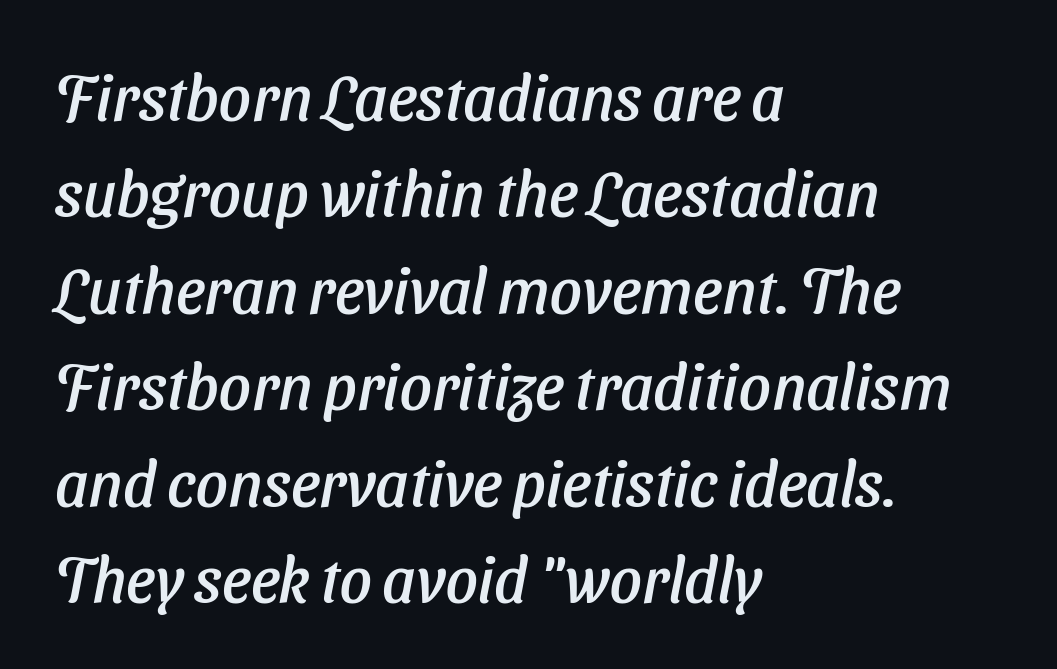
The rag falls on the right side of this text block. Compared with ordinary roman type, these characters are visibly tilted. Does the leading feel generous? No, just average. Clear beneath every line of the passage. Note the varied advance widths — an 'i' is clearly narrower than an 'm'. In terms of letterspacing, this is plain default setting.
